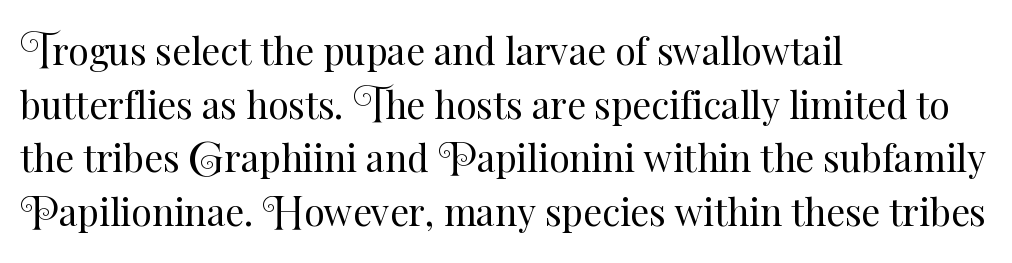
The image shows 37 px regular-weight type, upright; set left-aligned, normal line spacing (1.45x), normal letter spacing, not underlined; medium stroke contrast and a small x-height.
